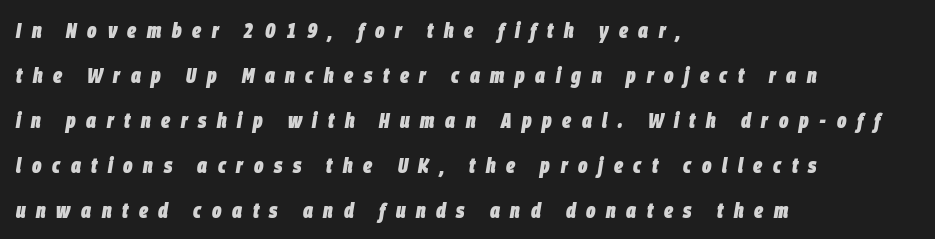
{"italic": "yes", "lean": "right", "slant_degrees": 9, "bold": "yes", "underline": "no", "align": "left", "line_spacing": "loose", "line_spacing_ratio": 2.04, "letter_spacing": "wide", "letter_spacing_em": 0.48, "glyph_px": 22}
